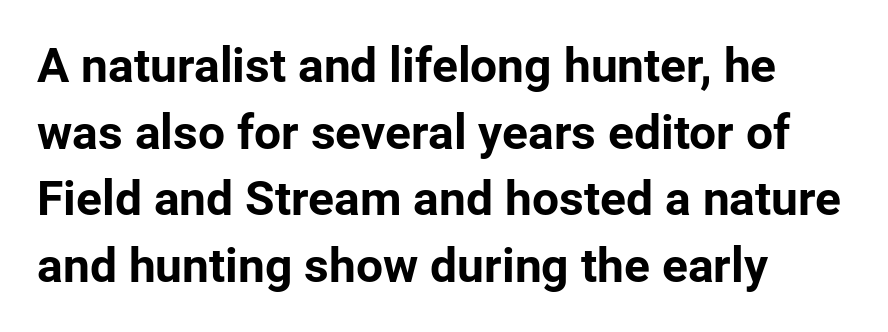
Q: Is the text bold? A: Yes.
Q: Is the text italic (slanted)? A: No, it is upright.
Q: Is the typeface a serif or a sans-serif typeface? A: Sans-serif.
Q: Is the text underlined? A: No.
Q: How is the paragraph aligned? A: Left-aligned.
Q: Is the spacing between letters normal or unusually wide? A: Normal.
Q: Is the spacing between lines tight, normal or loose? A: Normal.
Q: Width (condensed, normal, or wide)? A: Normal.
Q: Stroke contrast? A: Low.
Q: x-height? A: Medium.
Q: Monospaced? A: No.
